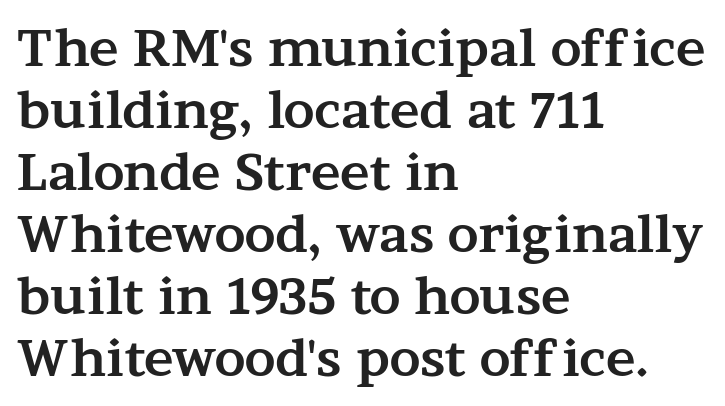
The image shows 50 px bold, wide serif type, upright; set left-aligned, line spacing 1.24x, normal letter spacing, not underlined; medium stroke contrast and a medium x-height.
